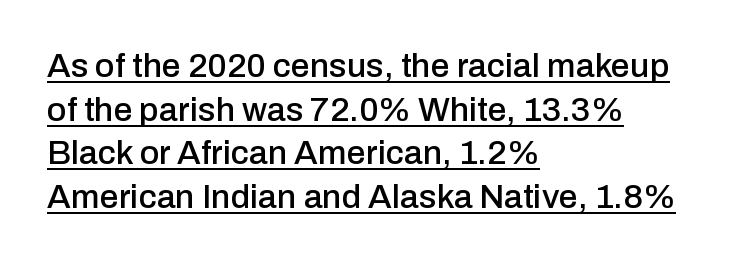
{"serif": "no", "italic": "no", "width": "normal", "stroke_contrast": "low", "x_height": "medium", "monospaced": "no", "underline": "yes", "align": "left", "line_spacing": "normal", "line_spacing_ratio": 1.28, "letter_spacing": "normal", "letter_spacing_em": 0.0, "glyph_px": 34}
